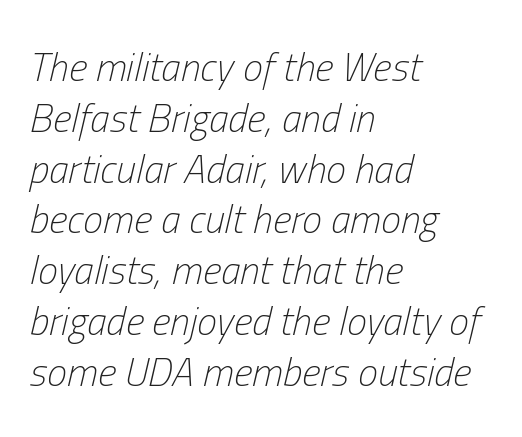
Q: Is the text bold? A: No.
Q: Is the text italic (slanted)? A: Yes, it leans right by about 13 degrees.
Q: Is the text underlined? A: No.
Q: How is the paragraph aligned? A: Left-aligned.
Q: Is the spacing between letters normal or unusually wide? A: Normal.
Q: Is the spacing between lines tight, normal or loose? A: Normal.
Q: Width (condensed, normal, or wide)? A: Condensed.
Q: Stroke contrast? A: Low.
Q: x-height? A: Medium.
Q: Monospaced? A: No.
